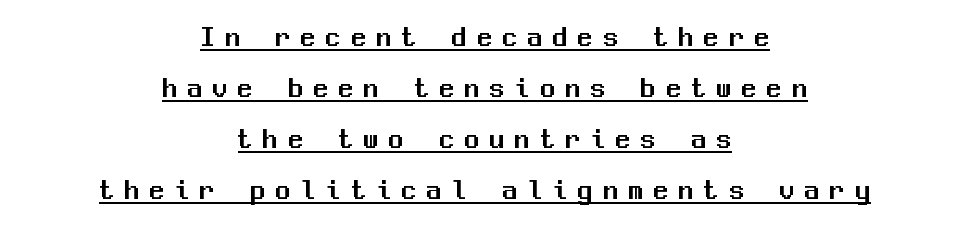
The image shows 30 px sans-serif type, upright, monospaced; set centered, normal line spacing (1.7x), unusually wide letter spacing (+0.34 em), underlined; medium stroke contrast and a medium x-height.
